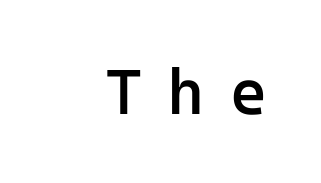
The glyphs in this specimen are sans serif. Every character here occupies the same horizontal width, giving the sample a typewriter-like rhythm. The foot of each line stays bare and open. Compared with typical body copy, the letter spacing here is much looser. Moderately thickened strokes mark this as semibold type.
